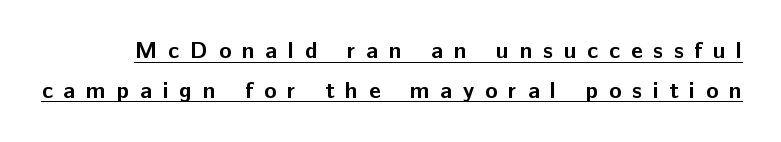
The image shows 23 px bold type, upright; set line spacing 1.72x, unusually wide letter spacing (+0.47 em), underlined.
